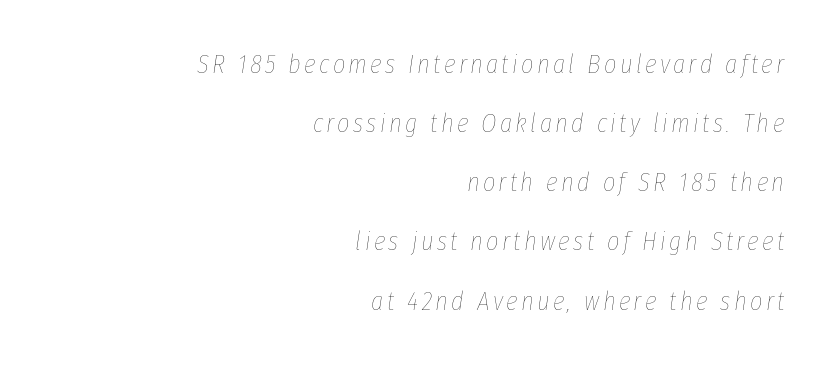
Anything drawn beneath the words? Only blank space. Interline gaps are noticeably wide in this sample. Letters have the restrained weight of plain body copy at most. Alignment: flush right. You can tell it's italic because the verticals aren't actually vertical.
